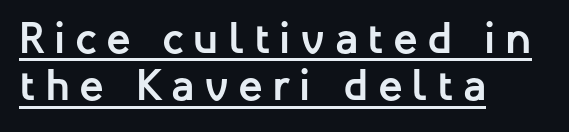
The image shows 45 px semibold sans-serif type, upright; set left-aligned, tight line spacing (1.05x), unusually wide letter spacing (+0.21 em), underlined; low stroke contrast and a medium x-height.
